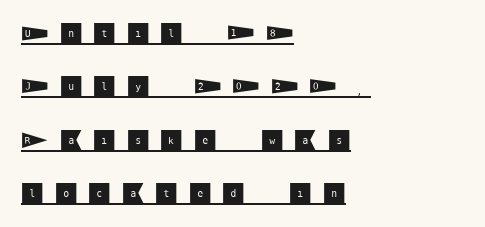
The image shows 23 px text type, upright; set left-aligned, loose line spacing (2.32x), unusually wide letter spacing (+0.48 em), underlined.
